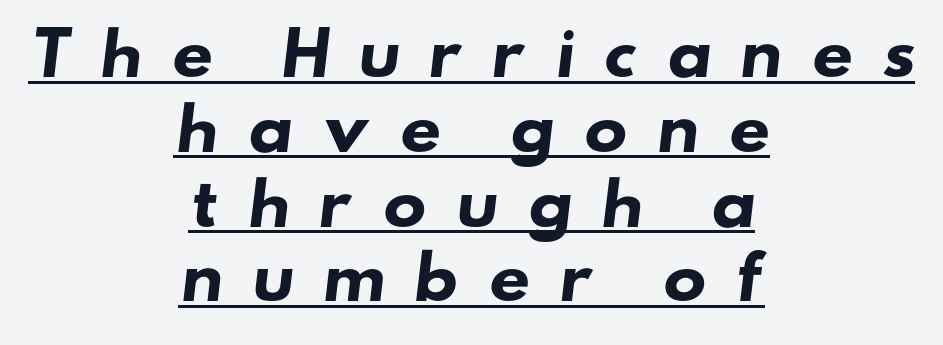
Students, observe the line beneath the letters — that is underlining. Letterform terminals end flat and unadorned throughout the passage. Teacher's note: observe the equal gaps on both sides — that is centered alignment. You'd pick this weight for a headline — it's a proper bold. Proportional: the letters do not fall into vertical columns. Whoever set this chose a conventional vertical rhythm.
